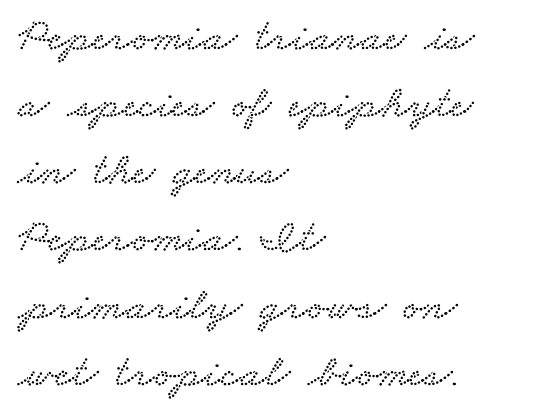
{"serif": "yes", "width": "wide", "stroke_contrast": "low", "x_height": "small", "monospaced": "no", "underline": "no", "align": "left", "line_spacing": "normal", "line_spacing_ratio": 1.46, "letter_spacing": "normal", "letter_spacing_em": 0.0, "glyph_px": 46}
